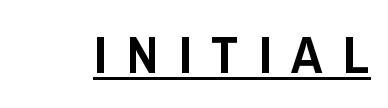
Q: Is the text italic (slanted)? A: No, it is upright.
Q: Is the typeface a serif or a sans-serif typeface? A: Sans-serif.
Q: Is the text underlined? A: Yes.
Q: Is the spacing between letters normal or unusually wide? A: Unusually wide.
Q: Width (condensed, normal, or wide)? A: Condensed.
Q: Stroke contrast? A: Low.
Q: x-height? A: Large.
Q: Monospaced? A: No.
